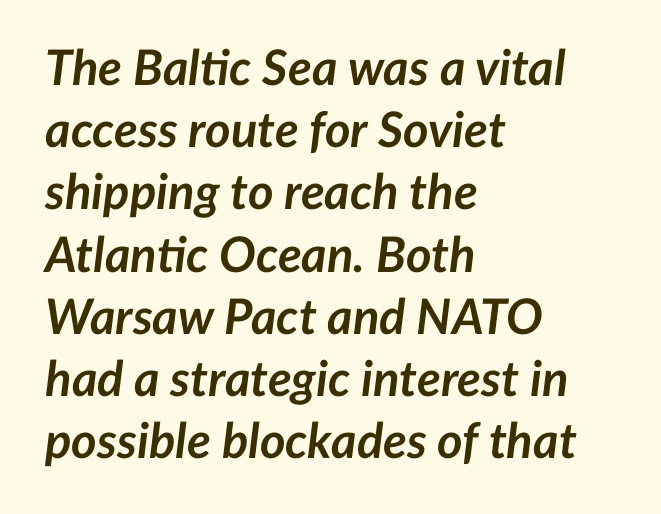
{"italic": "yes", "lean": "right", "slant_degrees": 7, "bold": "yes", "weight": "semibold", "width": "normal", "stroke_contrast": "low", "x_height": "medium", "monospaced": "no", "underline": "no", "align": "left", "line_spacing": "normal", "line_spacing_ratio": 1.27, "letter_spacing": "normal", "letter_spacing_em": 0.0, "glyph_px": 49}
